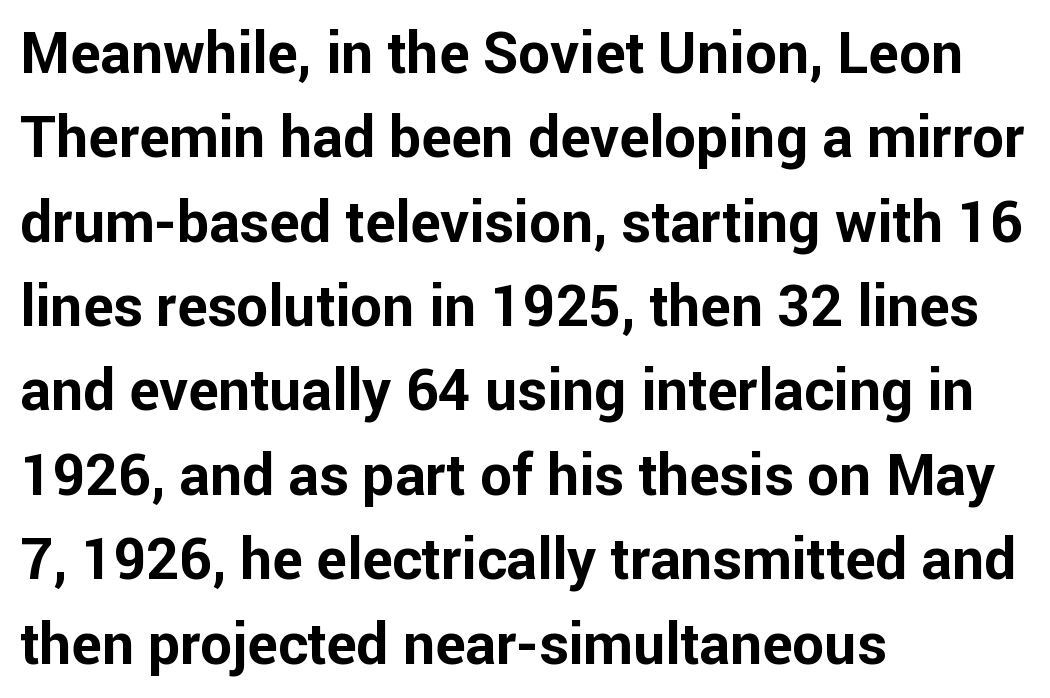
{"serif": "no", "italic": "no", "bold": "yes", "weight": "bold", "width": "normal", "stroke_contrast": "low", "x_height": "medium", "monospaced": "no", "underline": "no", "align": "left", "line_spacing": "normal", "line_spacing_ratio": 1.48, "letter_spacing": "normal", "letter_spacing_em": 0.0, "glyph_px": 57}
